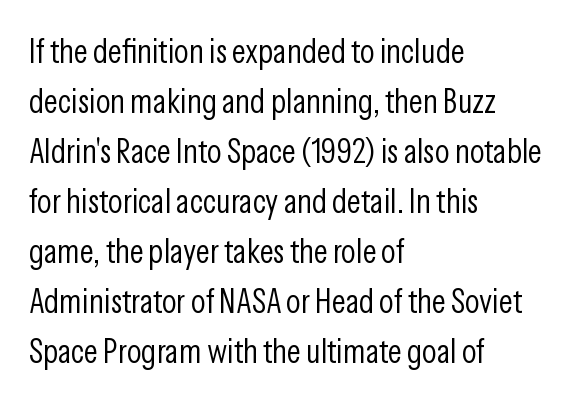
{"serif": "no", "italic": "no", "bold": "no", "weight": "light", "width": "condensed", "stroke_contrast": "low", "x_height": "medium", "monospaced": "no", "underline": "no", "align": "left", "line_spacing": "normal", "line_spacing_ratio": 1.47, "letter_spacing": "normal", "letter_spacing_em": 0.0, "glyph_px": 34}
